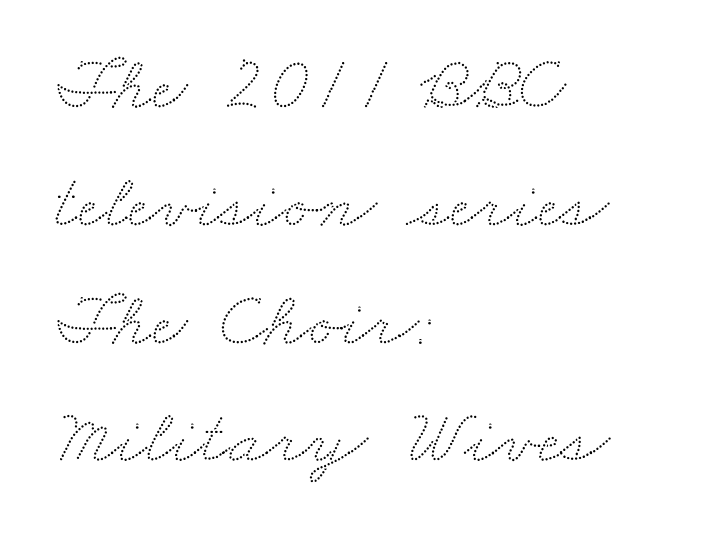
Q: Is the text underlined? A: No.
Q: How is the paragraph aligned? A: Left-aligned.
Q: Is the spacing between letters normal or unusually wide? A: Normal.
Q: Is the spacing between lines tight, normal or loose? A: Normal.
Q: Width (condensed, normal, or wide)? A: Wide.
Q: Stroke contrast? A: Low.
Q: x-height? A: Small.
Q: Monospaced? A: No.
